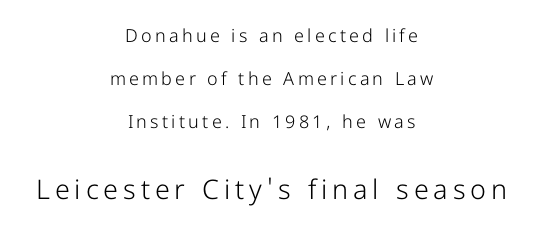
{"italic": "no", "bold": "no", "underline": "no", "align": "center", "line_spacing": "loose", "line_spacing_ratio": 2.38, "larger_block": "second", "size_ratio": 1.5, "glyph_px": 27}
